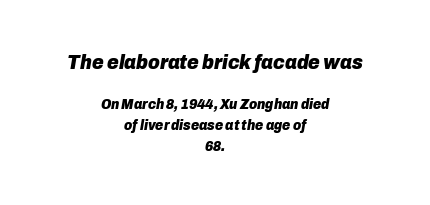
The gaps between neighbouring characters are ordinary and unremarkable. The font is running at its bold setting. Alignment: centered. A typesetter would mark this as italic. Note: larger setting up top, smaller setting below. Descender tails drop into unmarked territory.
